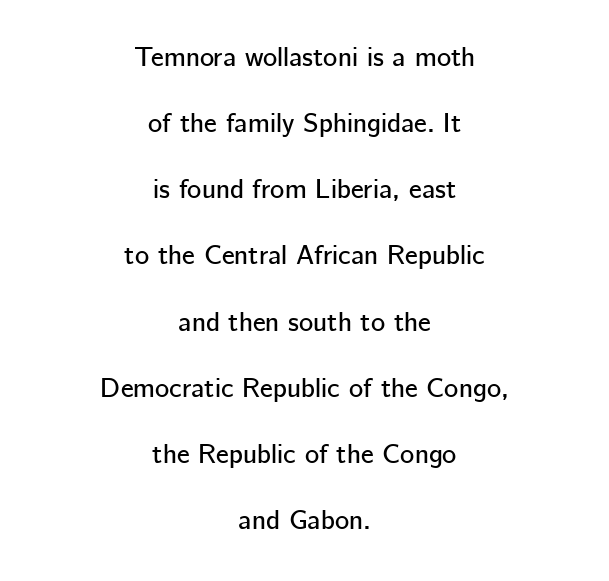
Every row of glyphs is offset so its center matches the block's center. Posture: vertical. The space between consecutive lines is lavish. The face used here is rendered with its standard letterfit. Descenders are the only things crossing below the line.
